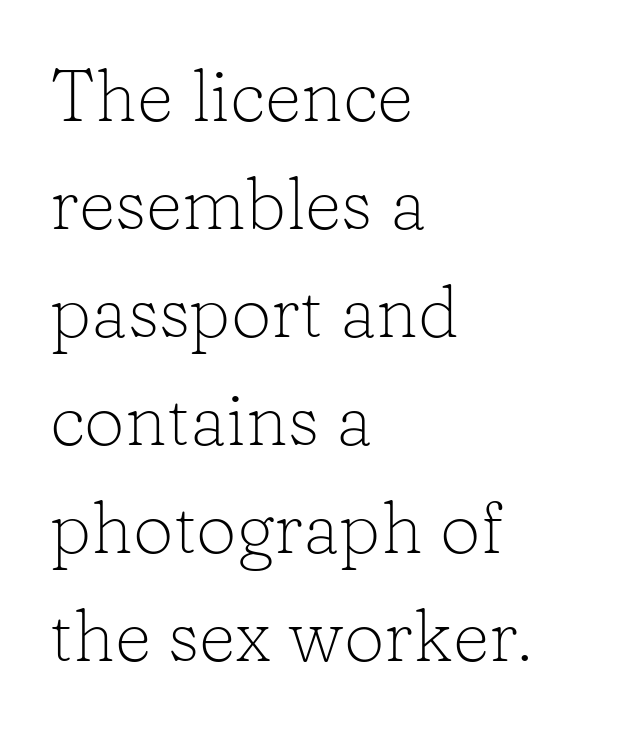
{"serif": "yes", "italic": "no", "bold": "no", "weight": "light", "width": "normal", "stroke_contrast": "low", "x_height": "medium", "monospaced": "no", "underline": "no", "align": "left", "line_spacing": "normal", "line_spacing_ratio": 1.5, "letter_spacing": "normal", "letter_spacing_em": 0.0, "glyph_px": 72}
